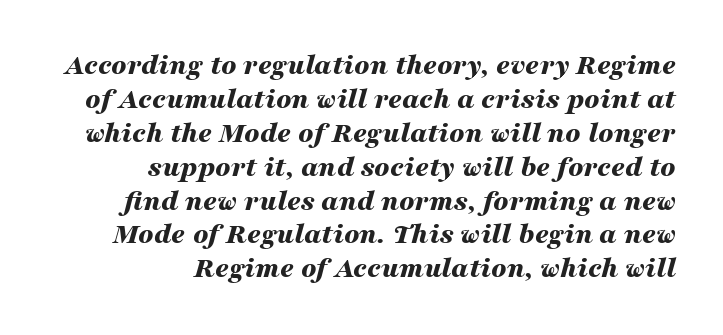
The image shows 30 px bold, wide type, italic (leaning right); set right-aligned, tight line spacing (1.13x), normal letter spacing, not underlined; medium stroke contrast and a medium x-height.
